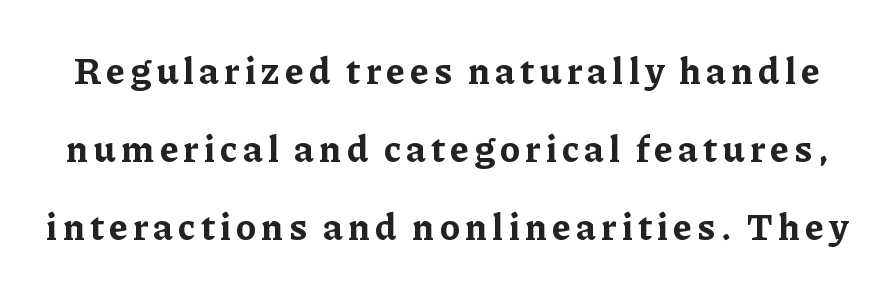
The image shows 37 px bold serif type, upright; set loose line spacing (2.11x), not underlined; low stroke contrast and a medium x-height.
